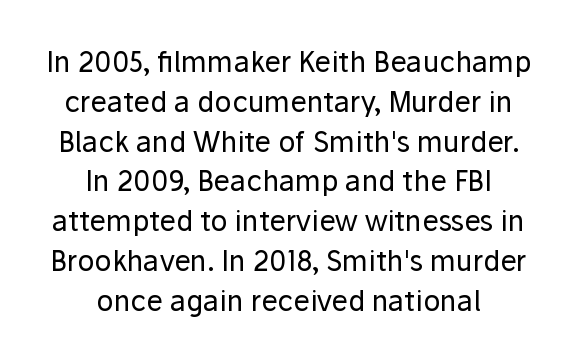
Q: Is the text bold? A: No.
Q: Is the text italic (slanted)? A: No, it is upright.
Q: Is the typeface a serif or a sans-serif typeface? A: Sans-serif.
Q: Is the text underlined? A: No.
Q: How is the paragraph aligned? A: Centered.
Q: Is the spacing between letters normal or unusually wide? A: Normal.
Q: Is the spacing between lines tight, normal or loose? A: Normal.
Q: Width (condensed, normal, or wide)? A: Normal.
Q: Stroke contrast? A: Low.
Q: x-height? A: Medium.
Q: Monospaced? A: No.
